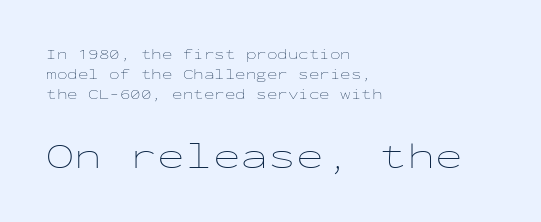
Fixed-width glyphs throughout — classic coding-font behaviour. The more generous point size was reserved for the lower chunk. This sample keeps an unexceptional amount of space between lines. The typeface has the unassuming heft of standard copy or less.
